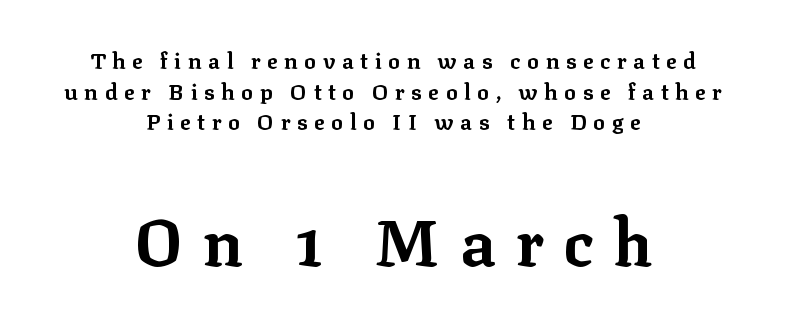
The image shows 65 px bold serif type, upright; set centered, normal line spacing (1.39x), unusually wide letter spacing (+0.3 em), not underlined; the second (bottom) block is 2.95x larger; low stroke contrast and a medium x-height.
